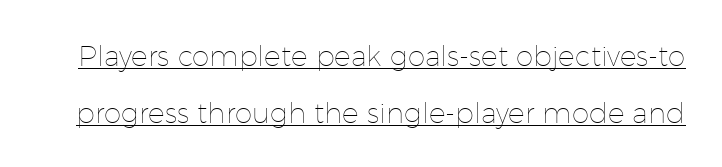
Caption: lettering with a line underneath. On a weight scale, this lands at 450 or below. Notice the wide empty band between every row — that's loose leading. The face used here is proportionally spaced, like ordinary book or web type. The letters sit at their default tracking, neither squeezed nor spread.
